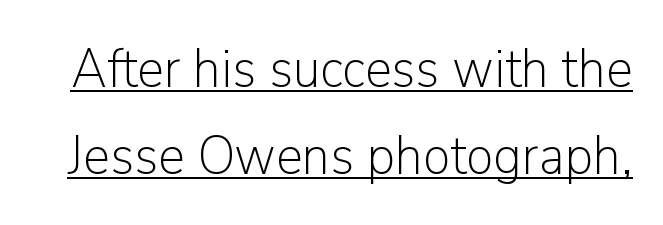
The image shows 55 px light sans-serif type, upright; set normal line spacing (1.58x), normal letter spacing, underlined; low stroke contrast and a medium x-height.
